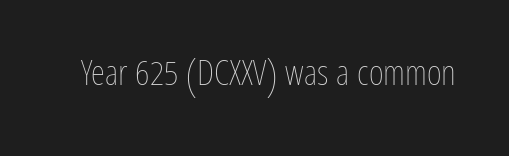
{"italic": "no", "bold": "no", "weight": "thin", "width": "condensed", "stroke_contrast": "low", "x_height": "medium", "monospaced": "no", "underline": "no", "letter_spacing": "normal", "letter_spacing_em": 0.0, "glyph_px": 36}
